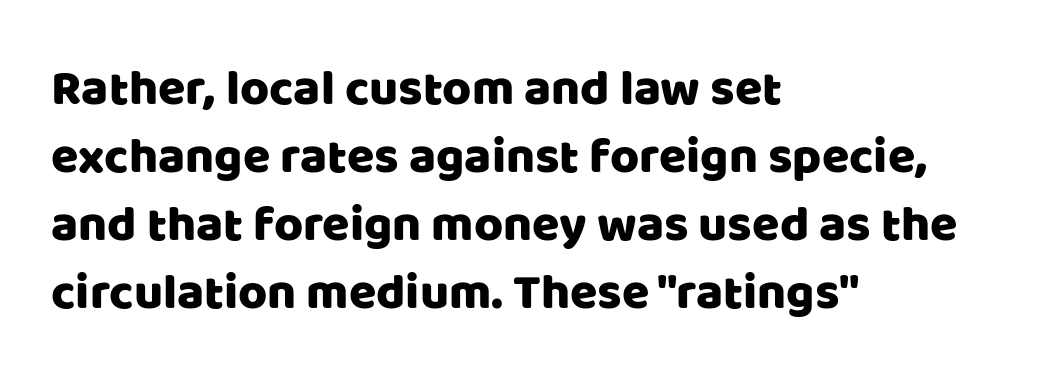
The ragged edge is on the right, which tells us the setting is flush left. In terms of letterform style, serifs are entirely absent. Each word holds together tightly as a unit, with standard inter-letter gaps. The rendering uses natural spacing where letterforms have individual widths.
